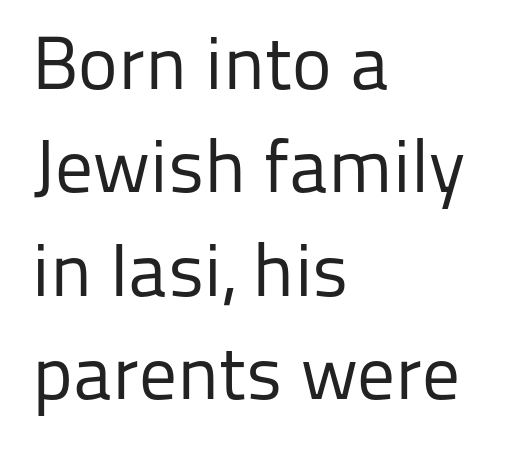
Q: Is the text bold? A: No.
Q: Is the text italic (slanted)? A: No, it is upright.
Q: Is the typeface a serif or a sans-serif typeface? A: Sans-serif.
Q: Is the text underlined? A: No.
Q: How is the paragraph aligned? A: Left-aligned.
Q: Is the spacing between letters normal or unusually wide? A: Normal.
Q: Is the spacing between lines tight, normal or loose? A: Normal.
Q: Width (condensed, normal, or wide)? A: Normal.
Q: Stroke contrast? A: Low.
Q: x-height? A: Medium.
Q: Monospaced? A: No.
